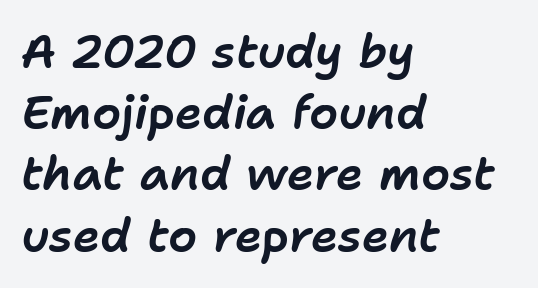
Here the designer chose a conventional face with non-uniform glyph widths. Successive baselines arrive at the customary interval. These lines were composed using italics. Standard letterfit; no display-style spreading of the glyphs. Reading down the block, your eye returns to a fixed left position each line.
